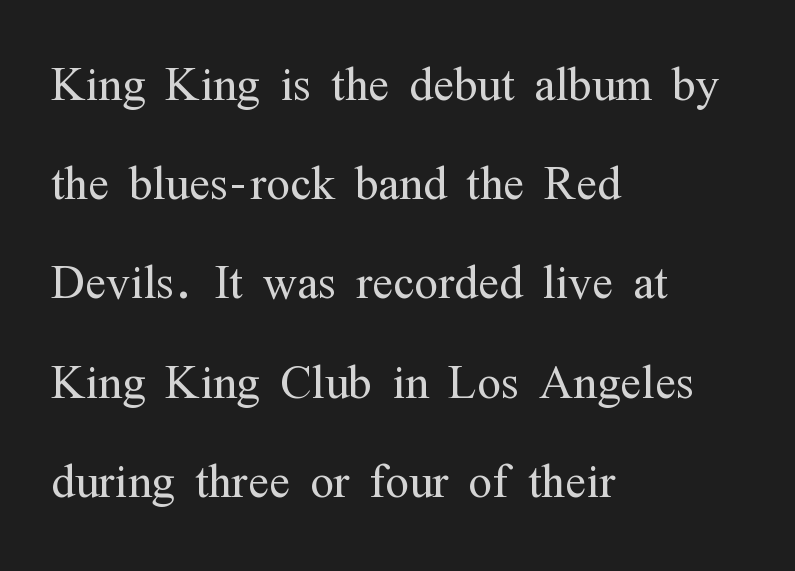
The image shows 62 px light, condensed serif type, upright; set left-aligned, normal line spacing (1.6x), normal letter spacing, not underlined; medium stroke contrast and a medium x-height.
